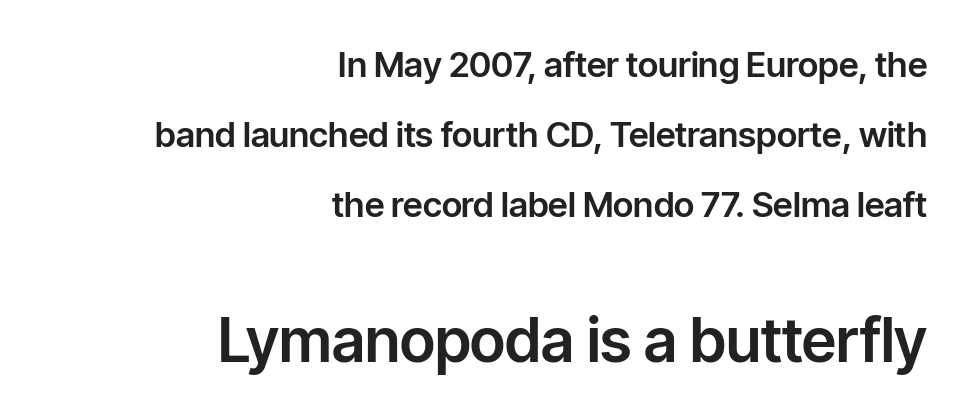
The image shows 61 px sans-serif type, upright; set right-aligned, loose line spacing (2.0x), normal letter spacing, not underlined; the second (bottom) block is 1.74x larger; low stroke contrast and a medium x-height.
